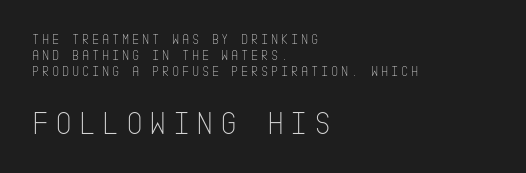
Q: Is the text bold? A: No.
Q: Is the text italic (slanted)? A: No, it is upright.
Q: Is the typeface a serif or a sans-serif typeface? A: Sans-serif.
Q: Is the text underlined? A: No.
Q: How is the paragraph aligned? A: Left-aligned.
Q: Is the spacing between lines tight, normal or loose? A: Tight.
Q: Which block of text is set in a larger size, the first (top) or the second (bottom)? A: The second (bottom) one.
Q: Width (condensed, normal, or wide)? A: Condensed.
Q: Stroke contrast? A: Low.
Q: x-height? A: Large.
